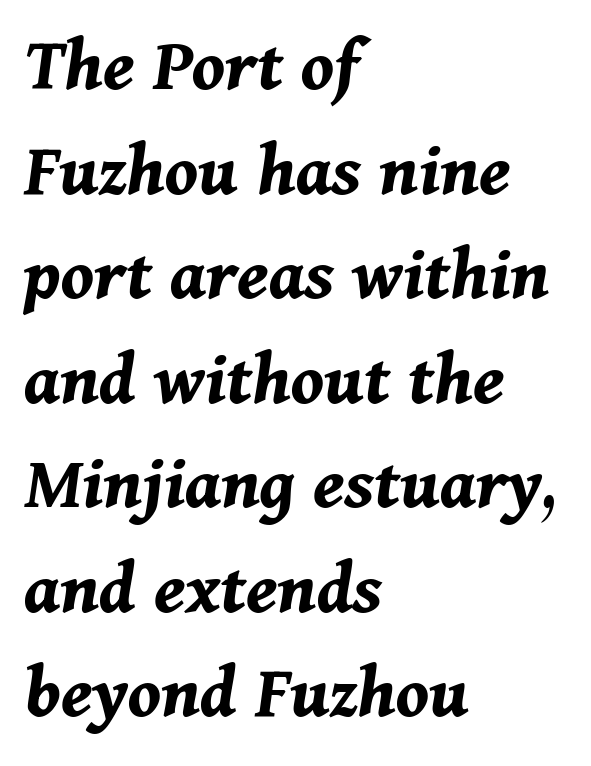
{"italic": "yes", "lean": "right", "slant_degrees": 11, "bold": "yes", "weight": "bold", "width": "normal", "stroke_contrast": "medium", "x_height": "medium", "monospaced": "no", "underline": "no", "align": "left", "line_spacing": "normal", "line_spacing_ratio": 1.34, "letter_spacing": "normal", "letter_spacing_em": 0.0, "glyph_px": 78}
